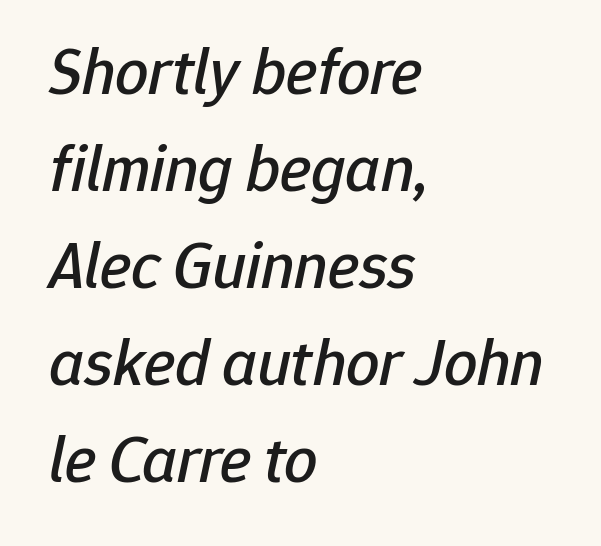
{"italic": "yes", "lean": "right", "slant_degrees": 12, "width": "normal", "stroke_contrast": "low", "x_height": "medium", "monospaced": "no", "underline": "no", "align": "left", "line_spacing": "normal", "line_spacing_ratio": 1.47, "letter_spacing": "normal", "letter_spacing_em": 0.0, "glyph_px": 66}
